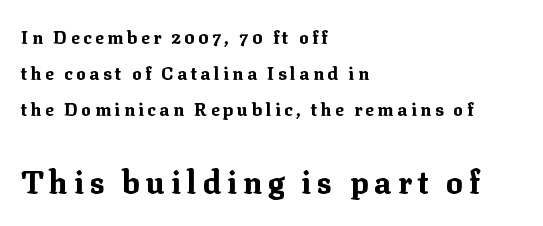
A clean baseline with only descenders dipping below it. The lettering stays uniformly vertical, giving the passage a roman look. Is the lower block the larger one? Yes — the lower block carries the bigger type. Look at the stroke-to-counter ratio: heavy, a bold.
